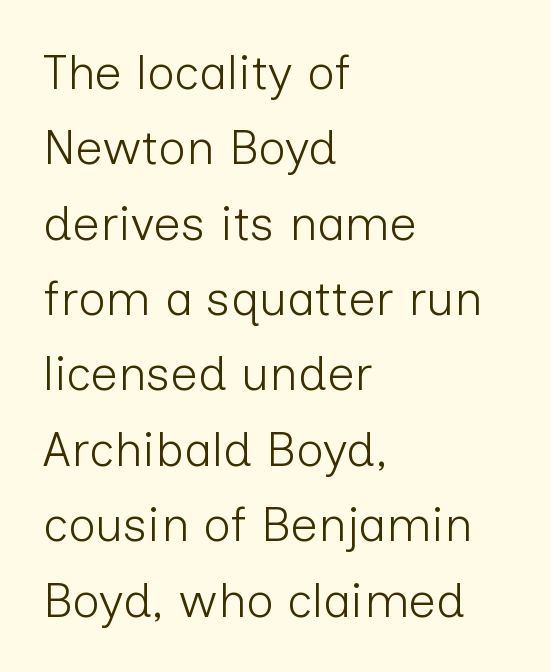
Q: Is the text bold? A: No.
Q: Is the text italic (slanted)? A: No, it is upright.
Q: Is the typeface a serif or a sans-serif typeface? A: Sans-serif.
Q: Is the text underlined? A: No.
Q: How is the paragraph aligned? A: Left-aligned.
Q: Is the spacing between letters normal or unusually wide? A: Normal.
Q: Is the spacing between lines tight, normal or loose? A: Normal.
Q: Width (condensed, normal, or wide)? A: Normal.
Q: Stroke contrast? A: Low.
Q: x-height? A: Medium.
Q: Monospaced? A: No.
